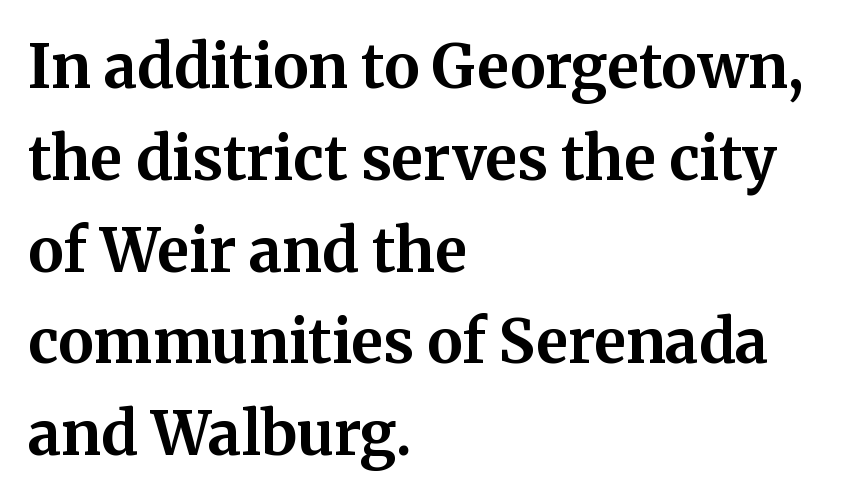
The image shows 60 px bold serif type, upright; set left-aligned, normal line spacing (1.53x), normal letter spacing, not underlined; medium stroke contrast and a medium x-height.
